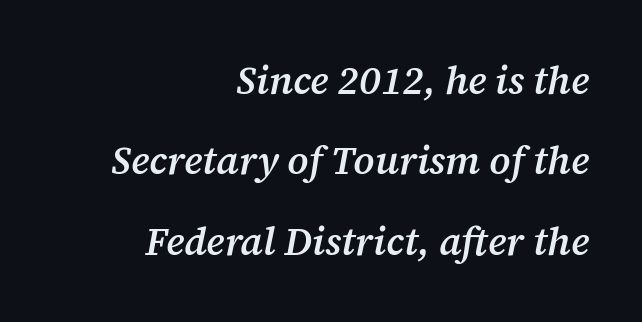
The image shows 39 px semibold serif type, italic (leaning right); set right-aligned, loose line spacing (2.06x), normal letter spacing, not underlined; medium stroke contrast and a medium x-height.
